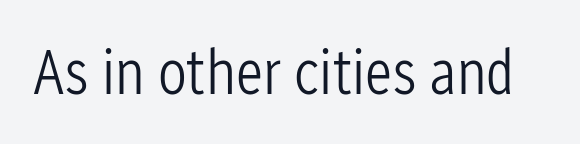
Q: Is the text bold? A: No.
Q: Is the text italic (slanted)? A: No, it is upright.
Q: Is the typeface a serif or a sans-serif typeface? A: Sans-serif.
Q: Is the text underlined? A: No.
Q: Is the spacing between letters normal or unusually wide? A: Normal.
Q: Width (condensed, normal, or wide)? A: Condensed.
Q: Stroke contrast? A: Low.
Q: x-height? A: Medium.
Q: Monospaced? A: No.
